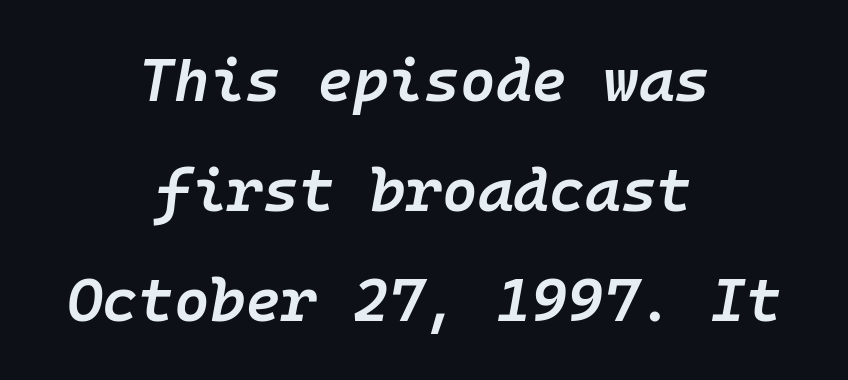
Q: Is the text bold? A: Semi-bold.
Q: Is the text italic (slanted)? A: Yes, it leans right by about 10 degrees.
Q: Is the text underlined? A: No.
Q: How is the paragraph aligned? A: Centered.
Q: Is the spacing between letters normal or unusually wide? A: Normal.
Q: Width (condensed, normal, or wide)? A: Normal.
Q: Stroke contrast? A: Low.
Q: x-height? A: Medium.
Q: Monospaced? A: Yes.
